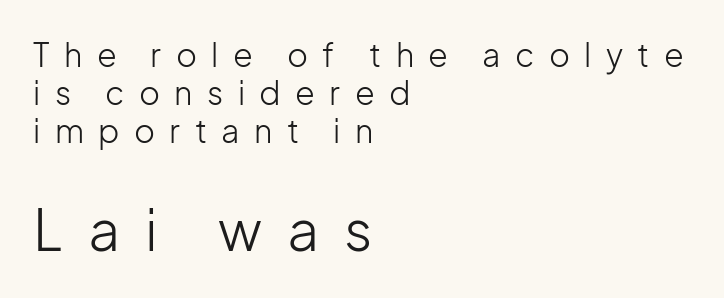
Q: Is the text bold? A: No.
Q: Is the text italic (slanted)? A: No, it is upright.
Q: Is the typeface a serif or a sans-serif typeface? A: Sans-serif.
Q: Is the text underlined? A: No.
Q: How is the paragraph aligned? A: Left-aligned.
Q: Is the spacing between letters normal or unusually wide? A: Unusually wide.
Q: Which block of text is set in a larger size, the first (top) or the second (bottom)? A: The second (bottom) one.
Q: Width (condensed, normal, or wide)? A: Normal.
Q: Stroke contrast? A: Low.
Q: x-height? A: Medium.
Q: Monospaced? A: No.
